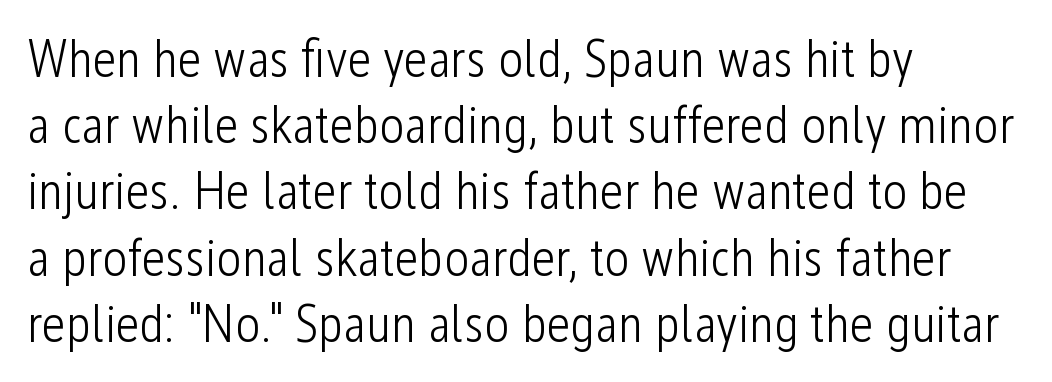
The font sits on the lighter half of the weight spectrum, regular included. Students, observe: this is what conventionally led text looks like. The passage shown is typed in a proportional face where columns would drift. A typesetter would label this face a sans. Each word holds together tightly as a unit, with standard inter-letter gaps.
